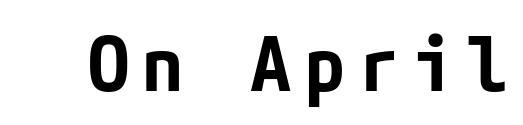
{"serif": "no", "italic": "no", "bold": "yes", "weight": "bold", "width": "normal", "stroke_contrast": "low", "x_height": "medium", "underline": "no", "glyph_px": 75}
